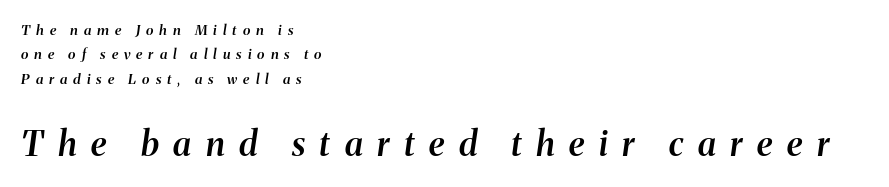
Q: Is the text bold? A: Semi-bold.
Q: Is the text italic (slanted)? A: Yes, it leans right by about 8 degrees.
Q: Is the text underlined? A: No.
Q: How is the paragraph aligned? A: Left-aligned.
Q: Is the spacing between letters normal or unusually wide? A: Unusually wide.
Q: Which block of text is set in a larger size, the first (top) or the second (bottom)? A: The second (bottom) one.
Q: Width (condensed, normal, or wide)? A: Normal.
Q: Stroke contrast? A: Medium.
Q: x-height? A: Medium.
Q: Monospaced? A: No.
